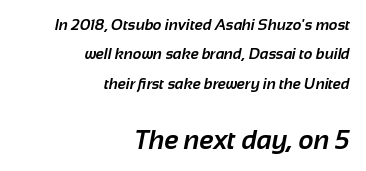
{"bold": "yes", "underline": "no", "align": "right", "line_spacing": "loose", "line_spacing_ratio": 1.96, "letter_spacing": "normal", "letter_spacing_em": 0.0, "larger_block": "second", "size_ratio": 1.73, "glyph_px": 26}
